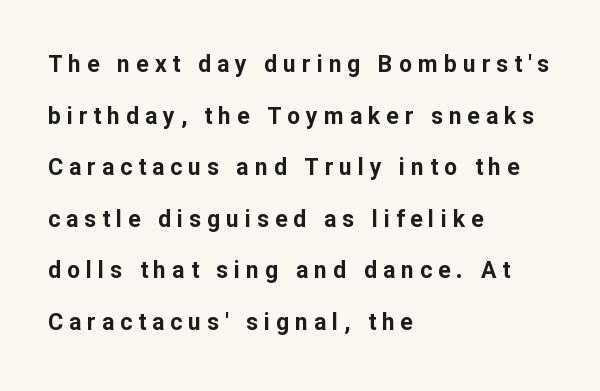
{"italic": "no", "bold": "yes", "underline": "no", "align": "left", "line_spacing": "loose", "line_spacing_ratio": 2.24, "letter_spacing": "wide", "letter_spacing_em": 0.26, "glyph_px": 23}
